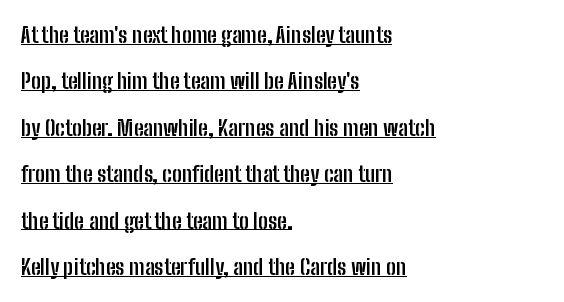
Casual observation: everything's shoved over to the left. Standard letterfit; no display-style spreading of the glyphs. Vertical strokes here are truly vertical. Each new line begins a long way beneath the previous one.
